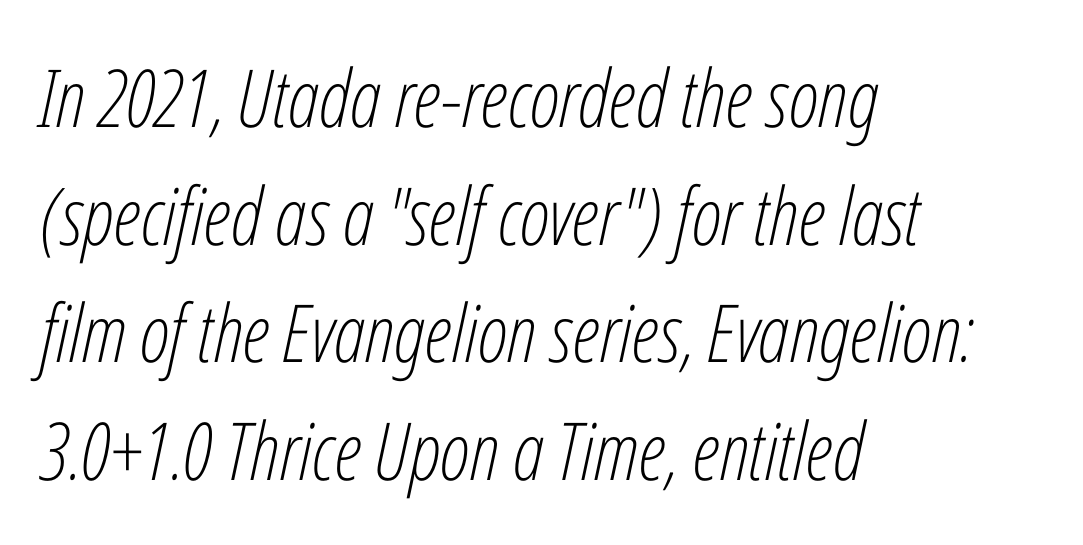
All the whitespace from short lines collects on the right. A typesetter would call this proportional, since set widths differ per character. Stems here are at most as thick as an everyday book face. The zone under the glyphs is completely vacant. You can tell it's italic because the verticals aren't actually vertical.
